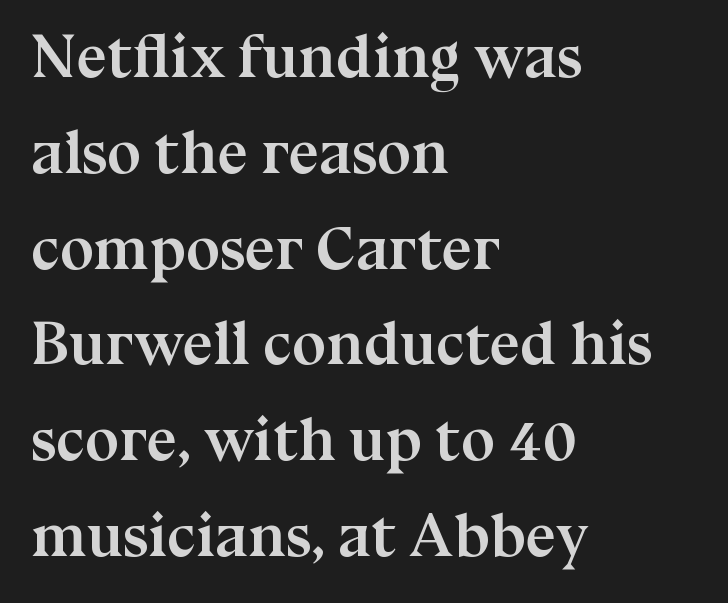
The image shows 61 px semibold serif type, upright; set left-aligned, normal line spacing (1.57x), normal letter spacing, not underlined; medium stroke contrast and a medium x-height.
